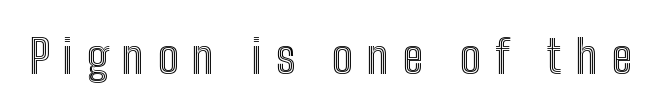
Q: Is the text italic (slanted)? A: No, it is upright.
Q: Is the text underlined? A: No.
Q: Is the spacing between letters normal or unusually wide? A: Unusually wide.
Q: Width (condensed, normal, or wide)? A: Condensed.
Q: x-height? A: Medium.
Q: Monospaced? A: No.
